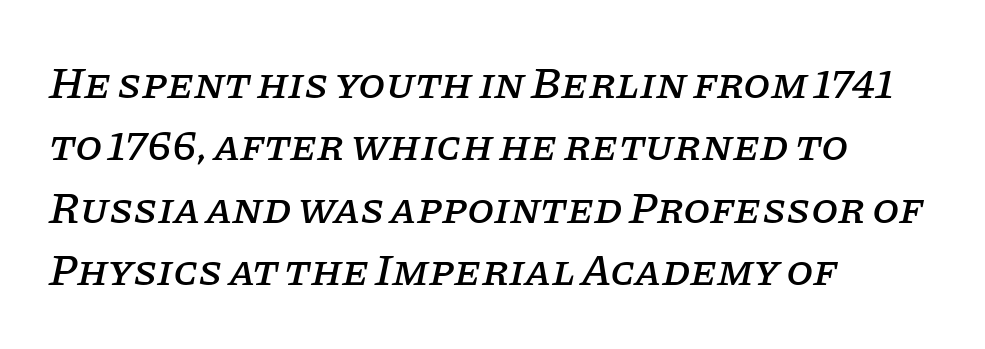
The image shows 44 px serif type, italic (leaning right); set left-aligned, normal line spacing (1.42x), normal letter spacing, not underlined; low stroke contrast and a large x-height.
